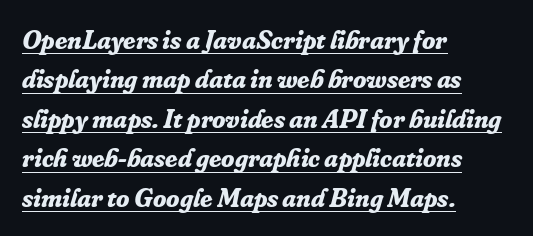
Like a heading marked for emphasis, these lines bear an underscore. Summary of weight: heavy, a full bold. What stands out about the letter spacing? Nothing — it is the standard amount. Students, observe: this is what conventionally led text looks like.
